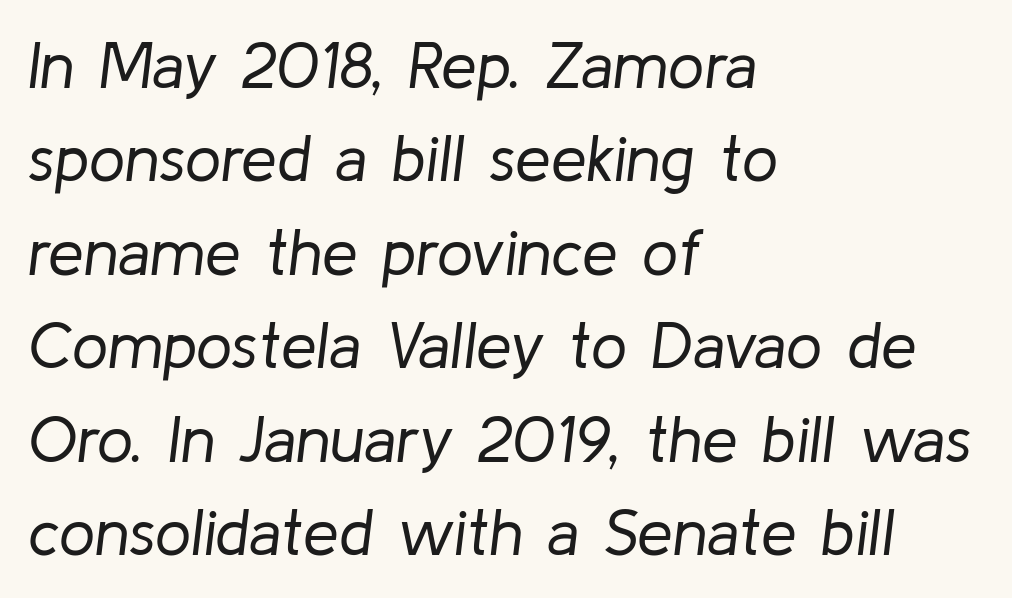
{"italic": "yes", "lean": "right", "slant_degrees": 8, "bold": "no", "weight": "regular", "width": "normal", "stroke_contrast": "low", "x_height": "medium", "monospaced": "no", "underline": "no", "align": "left", "line_spacing": "normal", "line_spacing_ratio": 1.46, "letter_spacing": "normal", "letter_spacing_em": 0.0, "glyph_px": 64}
